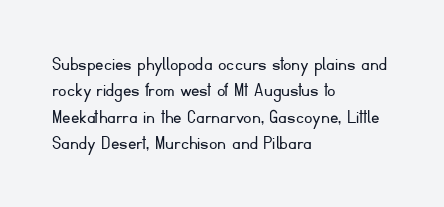
The rendering uses a moderate line-height, typical for paragraphs. Only glyphs here, with clear space below each row. The passage is arranged the way most books set body copy — flush left. Spacing between characters is what you'd get straight out of the box.
